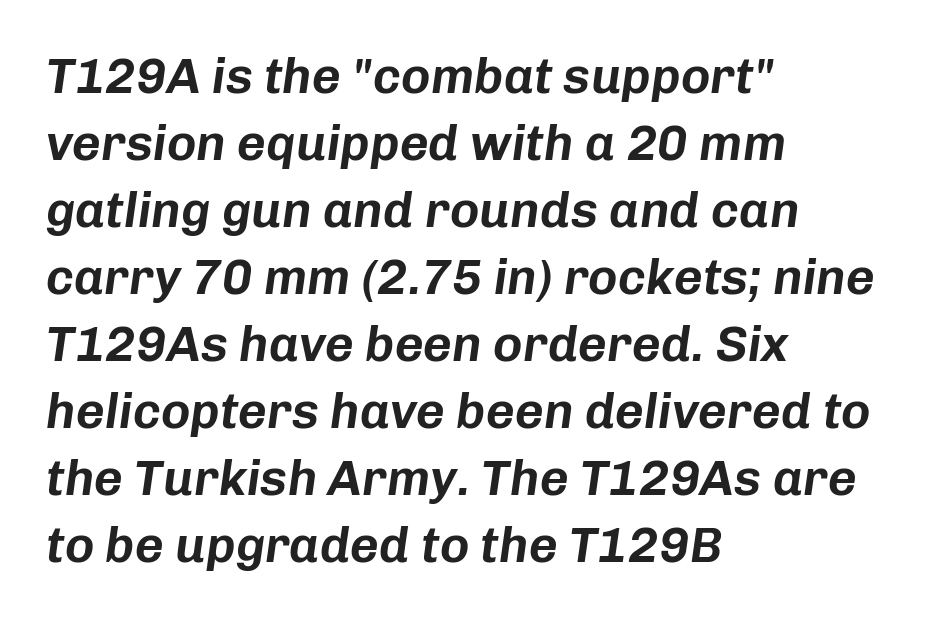
{"italic": "yes", "lean": "right", "slant_degrees": 8, "width": "normal", "stroke_contrast": "low", "x_height": "medium", "monospaced": "no", "underline": "no", "align": "left", "line_spacing": "normal", "line_spacing_ratio": 1.34, "letter_spacing": "normal", "letter_spacing_em": 0.0, "glyph_px": 50}
